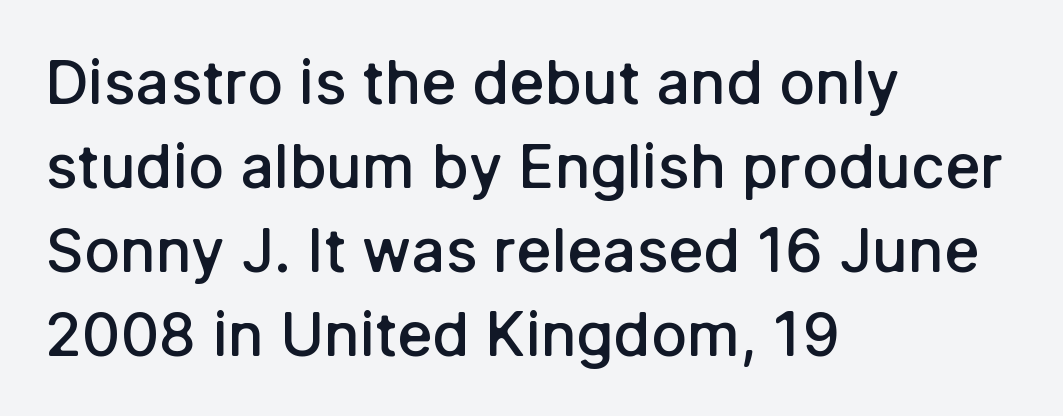
{"serif": "no", "italic": "no", "bold": "semi", "weight": "semibold", "width": "normal", "stroke_contrast": "low", "x_height": "medium", "monospaced": "no", "underline": "no", "align": "left", "line_spacing": "normal", "line_spacing_ratio": 1.4, "letter_spacing": "normal", "letter_spacing_em": 0.0, "glyph_px": 60}
